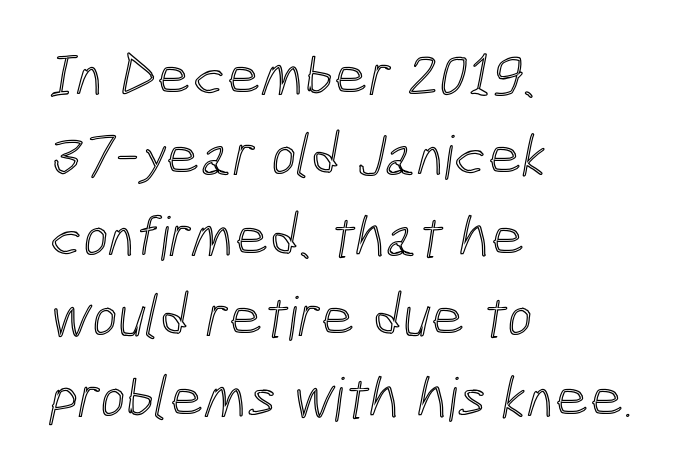
Q: Is the text underlined? A: No.
Q: How is the paragraph aligned? A: Left-aligned.
Q: Is the spacing between letters normal or unusually wide? A: Normal.
Q: Is the spacing between lines tight, normal or loose? A: Normal.
Q: Width (condensed, normal, or wide)? A: Condensed.
Q: x-height? A: Medium.
Q: Monospaced? A: No.
